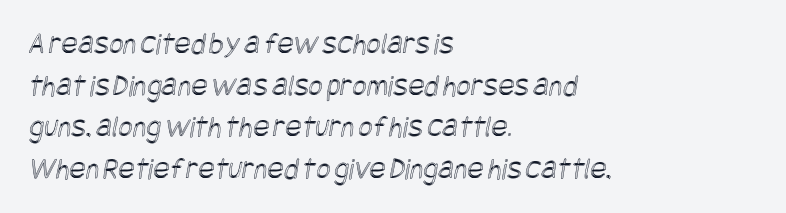
The image shows 31 px condensed type; set left-aligned, normal line spacing (1.34x), normal letter spacing, not underlined; a large x-height.
